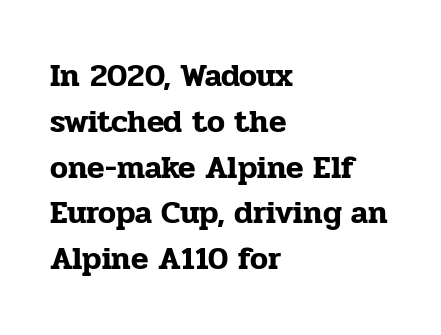
The image shows 32 px serif type, upright; set left-aligned, normal line spacing (1.43x), normal letter spacing, not underlined; low stroke contrast and a medium x-height.
